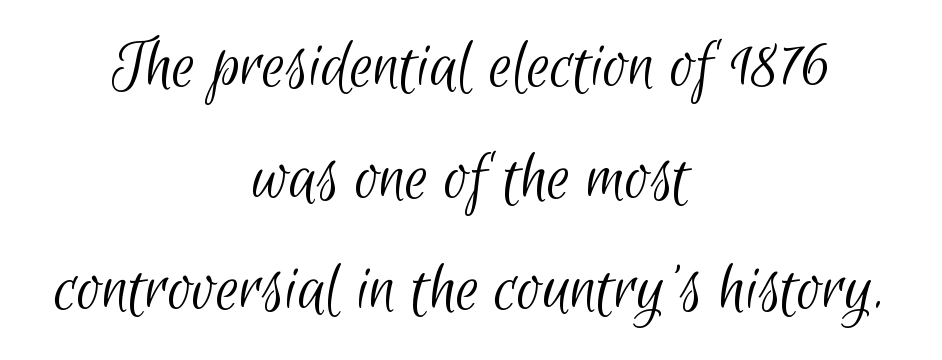
Q: Is the text bold? A: No.
Q: Is the typeface a serif or a sans-serif typeface? A: Sans-serif.
Q: Is the text underlined? A: No.
Q: How is the paragraph aligned? A: Centered.
Q: Is the spacing between letters normal or unusually wide? A: Normal.
Q: Is the spacing between lines tight, normal or loose? A: Normal.
Q: Width (condensed, normal, or wide)? A: Condensed.
Q: Stroke contrast? A: Low.
Q: x-height? A: Small.
Q: Monospaced? A: No.
